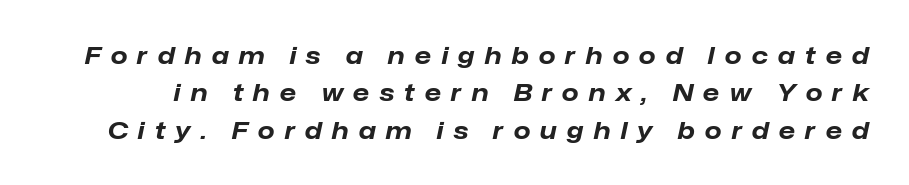
{"italic": "yes", "lean": "right", "slant_degrees": 12, "bold": "yes", "underline": "no", "line_spacing": "normal", "line_spacing_ratio": 1.56, "letter_spacing": "wide", "letter_spacing_em": 0.42, "glyph_px": 24}
